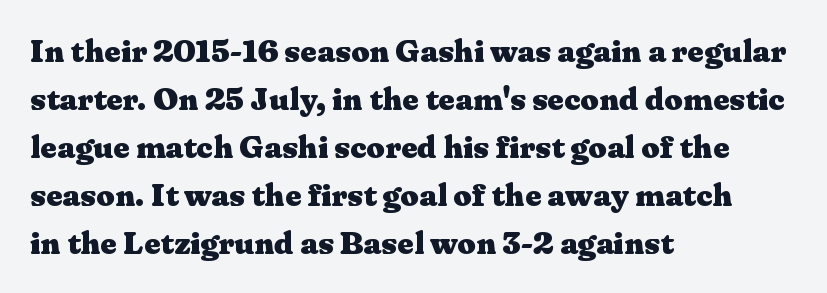
The rendering uses natural spacing where letterforms have individual widths. A bare baseline throughout the passage. Font category for this specimen: serif. Ordinary non-slanted type is in use. The passage shown is emphatically bold. The setting favours the left margin, as ordinary paragraphs usually do.
